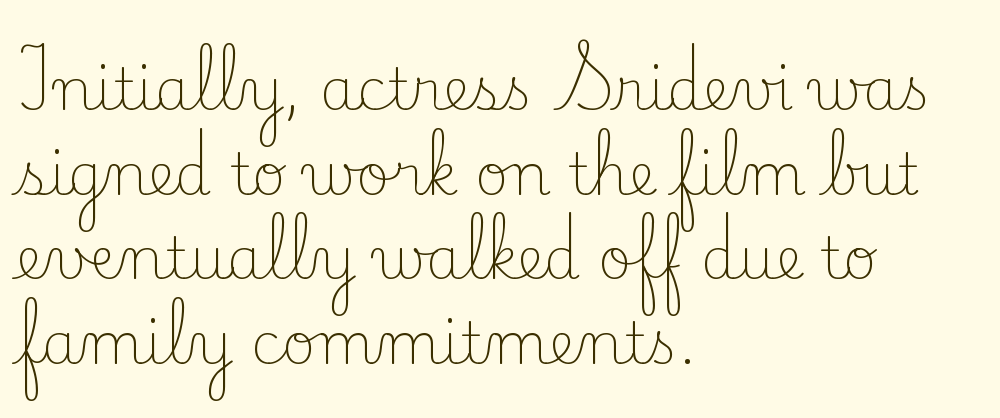
Q: Is the text bold? A: No.
Q: Is the text italic (slanted)? A: No, it is upright.
Q: Is the typeface a serif or a sans-serif typeface? A: Serif.
Q: Is the text underlined? A: No.
Q: How is the paragraph aligned? A: Left-aligned.
Q: Is the spacing between letters normal or unusually wide? A: Normal.
Q: Is the spacing between lines tight, normal or loose? A: Normal.
Q: Width (condensed, normal, or wide)? A: Normal.
Q: Stroke contrast? A: Low.
Q: x-height? A: Small.
Q: Monospaced? A: No.
